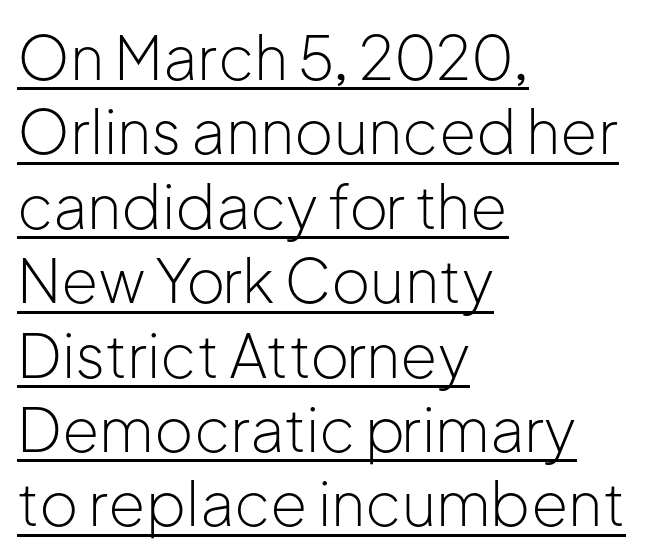
Underlining? Definitely there. The passage shown is typed in a proportional face where columns would drift. Unbolded letterforms with no extra heft. Font category for this specimen: sans-serif. If you drew a ruler down the left edge, every line would touch it. The face used here is rendered with its standard letterfit.
